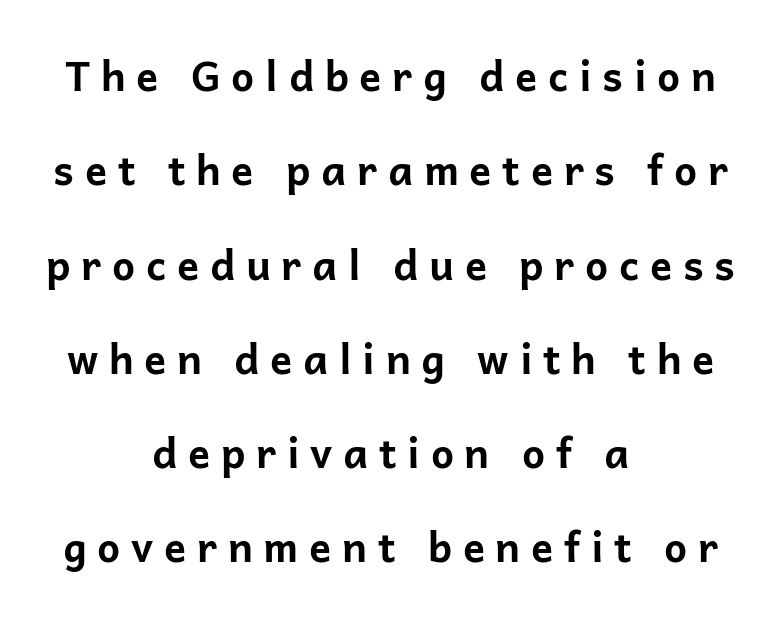
{"serif": "no", "italic": "no", "bold": "yes", "weight": "bold", "width": "normal", "stroke_contrast": "low", "x_height": "medium", "monospaced": "no", "underline": "no", "align": "center", "line_spacing": "loose", "line_spacing_ratio": 2.3, "letter_spacing": "wide", "letter_spacing_em": 0.26, "glyph_px": 41}
